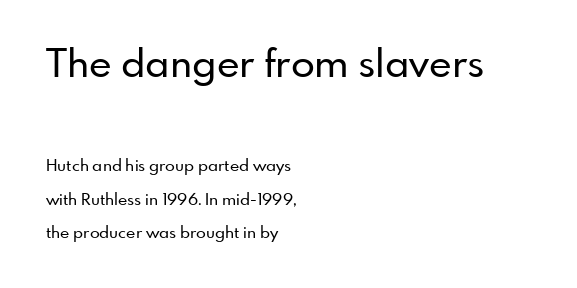
Q: Is the text italic (slanted)? A: No, it is upright.
Q: Is the typeface a serif or a sans-serif typeface? A: Sans-serif.
Q: Is the text underlined? A: No.
Q: How is the paragraph aligned? A: Left-aligned.
Q: Is the spacing between letters normal or unusually wide? A: Normal.
Q: Is the spacing between lines tight, normal or loose? A: Loose.
Q: Which block of text is set in a larger size, the first (top) or the second (bottom)? A: The first (top) one.
Q: Width (condensed, normal, or wide)? A: Normal.
Q: Stroke contrast? A: Low.
Q: x-height? A: Small.
Q: Monospaced? A: No.
